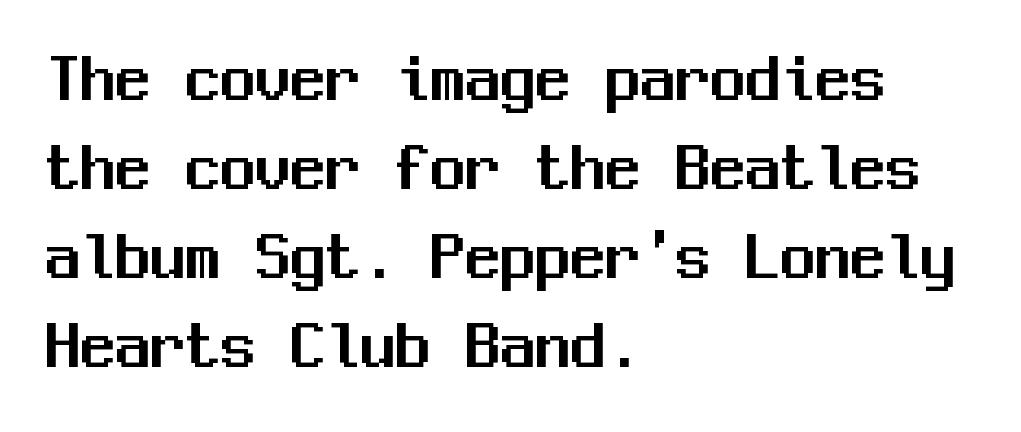
Honestly, the row spacing looks completely unremarkable. Stroke terminals: plain, sans-serif. The typesetter chose a ragged-right arrangement here. This is the regular roman posture of the typeface. These lines keep a tight, regular rhythm from letter to letter. A clean baseline with only descenders dipping below it.
